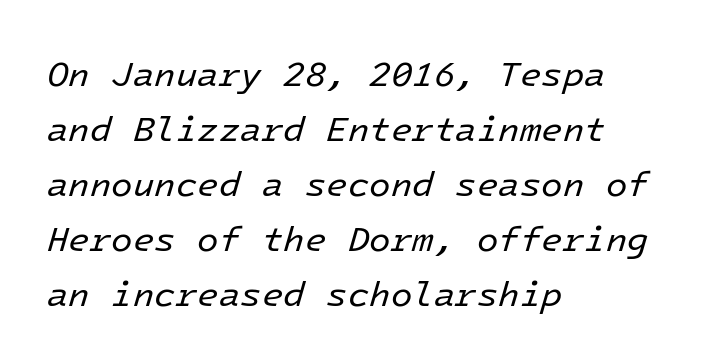
{"italic": "yes", "lean": "right", "slant_degrees": 16, "bold": "no", "weight": "regular", "width": "normal", "stroke_contrast": "low", "x_height": "medium", "underline": "no", "align": "left", "line_spacing": "normal", "line_spacing_ratio": 1.57, "letter_spacing": "normal", "letter_spacing_em": 0.0, "glyph_px": 35}
